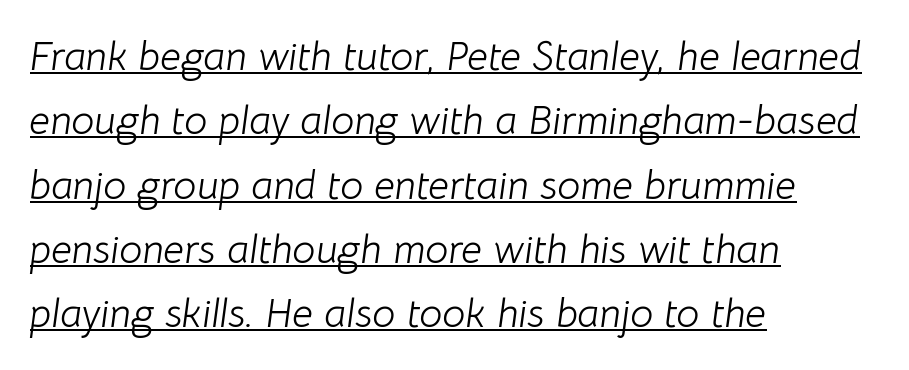
The image shows 41 px light type, italic (leaning right); set left-aligned, normal line spacing (1.57x), normal letter spacing, underlined; low stroke contrast and a medium x-height.
